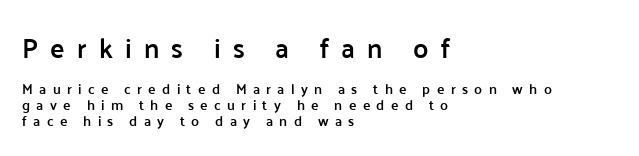
{"italic": "no", "bold": "semi", "underline": "no", "align": "left", "line_spacing_ratio": 1.16, "letter_spacing": "wide", "letter_spacing_em": 0.45, "larger_block": "first", "size_ratio": 1.93, "glyph_px": 27}
